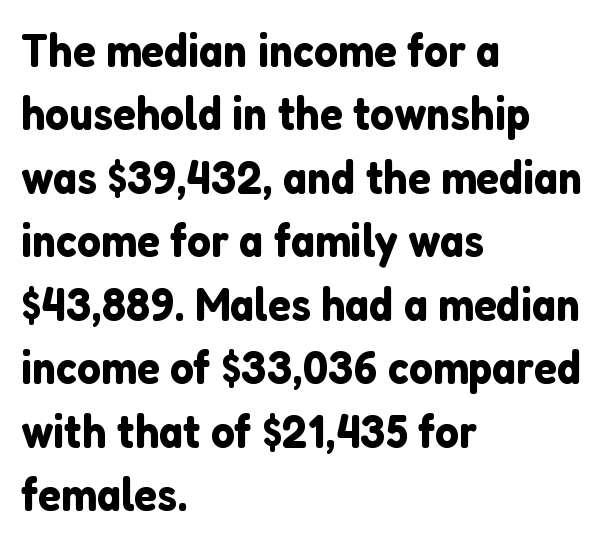
The line-height multiplier appears to be the usual default. Characters remain perfectly vertical along every line. The font family rendered here belongs to the sans-serif group. All the whitespace from short lines collects on the right. Descenders hang freely into open space.
